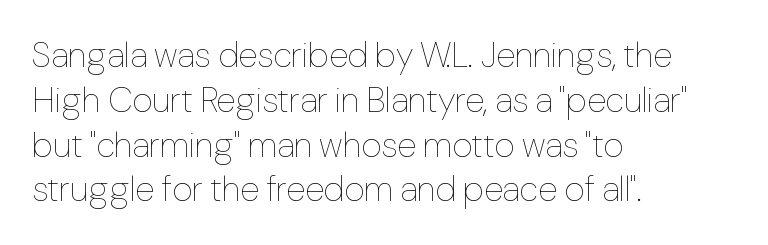
Q: Is the text bold? A: No.
Q: Is the text italic (slanted)? A: No, it is upright.
Q: Is the text underlined? A: No.
Q: How is the paragraph aligned? A: Left-aligned.
Q: Is the spacing between letters normal or unusually wide? A: Normal.
Q: Is the spacing between lines tight, normal or loose? A: Normal.
Q: Width (condensed, normal, or wide)? A: Normal.
Q: Stroke contrast? A: Low.
Q: x-height? A: Medium.
Q: Monospaced? A: No.
